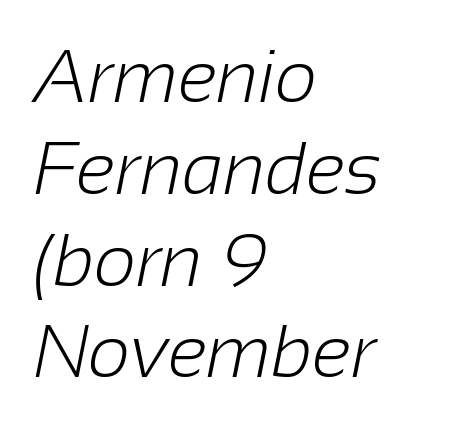
The image shows 74 px light sans-serif type; set left-aligned, line spacing 1.24x, normal letter spacing, not underlined; low stroke contrast and a medium x-height.
